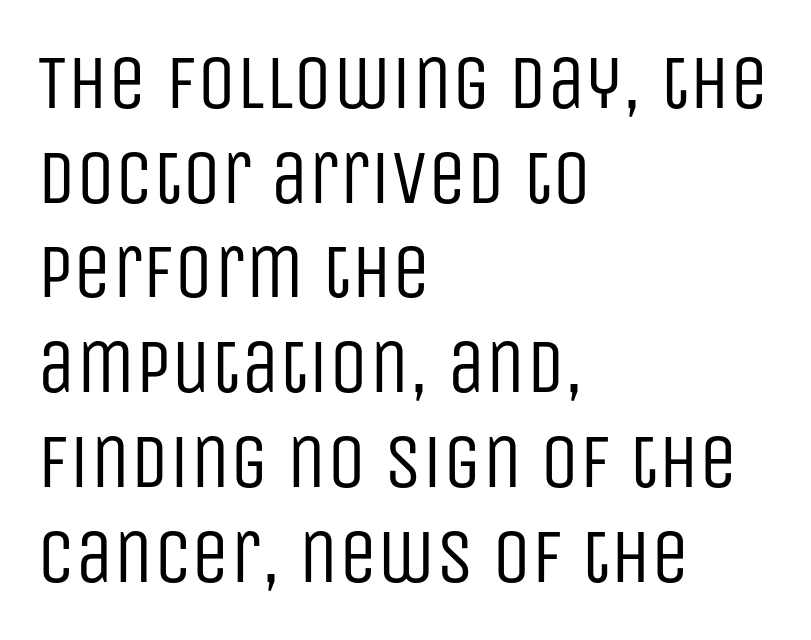
Q: Is the text bold? A: No.
Q: Is the text italic (slanted)? A: No, it is upright.
Q: Is the typeface a serif or a sans-serif typeface? A: Sans-serif.
Q: Is the text underlined? A: No.
Q: How is the paragraph aligned? A: Left-aligned.
Q: Is the spacing between letters normal or unusually wide? A: Normal.
Q: Width (condensed, normal, or wide)? A: Condensed.
Q: Stroke contrast? A: Low.
Q: x-height? A: Large.
Q: Monospaced? A: No.
